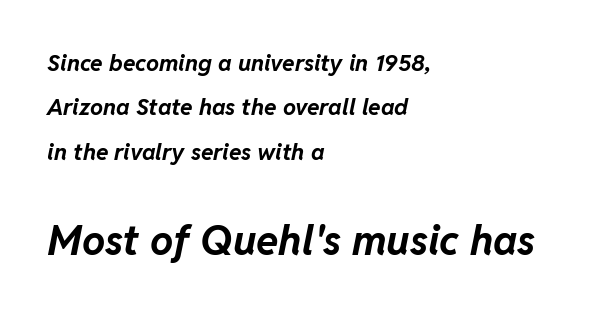
{"italic": "yes", "lean": "right", "slant_degrees": 11, "bold": "yes", "weight": "bold", "width": "normal", "stroke_contrast": "low", "x_height": "medium", "monospaced": "no", "underline": "no", "align": "left", "line_spacing": "loose", "line_spacing_ratio": 1.93, "letter_spacing": "normal", "letter_spacing_em": 0.0, "larger_block": "second", "size_ratio": 1.78, "glyph_px": 41}
